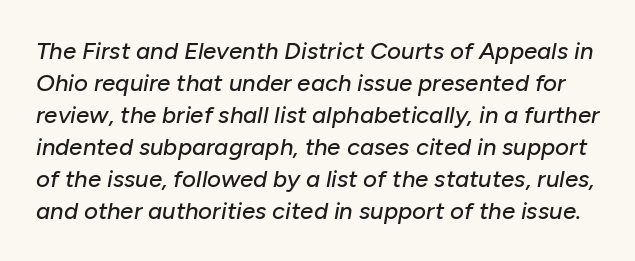
Words float on clear page, feet unadorned. Letter spacing: default. Leading matches the norm, producing a regular column. Posture: slanted.
